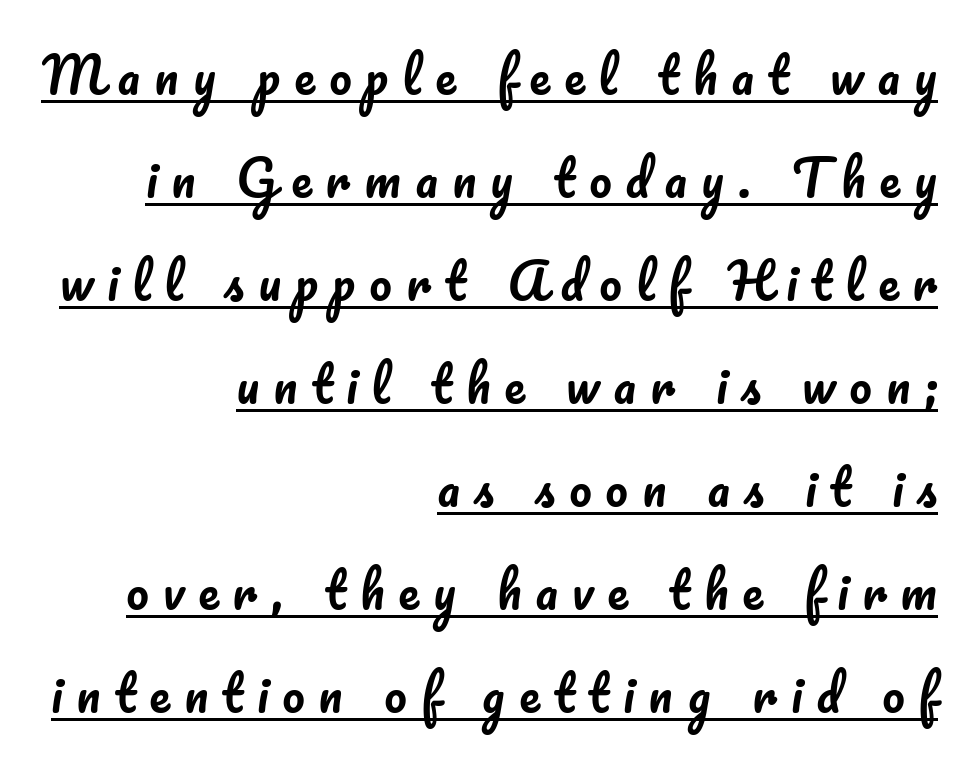
{"width": "normal", "stroke_contrast": "low", "x_height": "small", "monospaced": "no", "underline": "yes", "align": "right", "line_spacing": "loose", "line_spacing_ratio": 2.06, "letter_spacing": "wide", "letter_spacing_em": 0.28, "glyph_px": 50}
